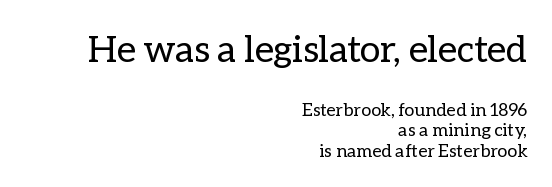
The gap between lines stays unmarked. Size hierarchy here favors the leading block over the trailing one. Weight: in the light-to-regular range. Words appear dense and cohesive because spacing is normal. The rendering uses natural spacing where letterforms have individual widths. Teacher's note: observe the even right margin — that is flush-right alignment.
